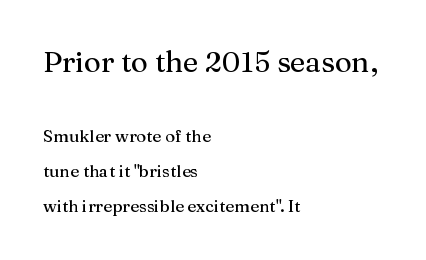
Teacher's note: observe the even left margin — that is flush-left alignment. Is there much room between lines? Yes — plenty of vertical air separates them. This sample has the flowing, uneven cadence of proportional lettering. The passage shown is not underscored anywhere. Small tapered or slab feet sit at the stroke ends, so this counts as serif. Does the lettering tilt? It doesn't — this is upright.
